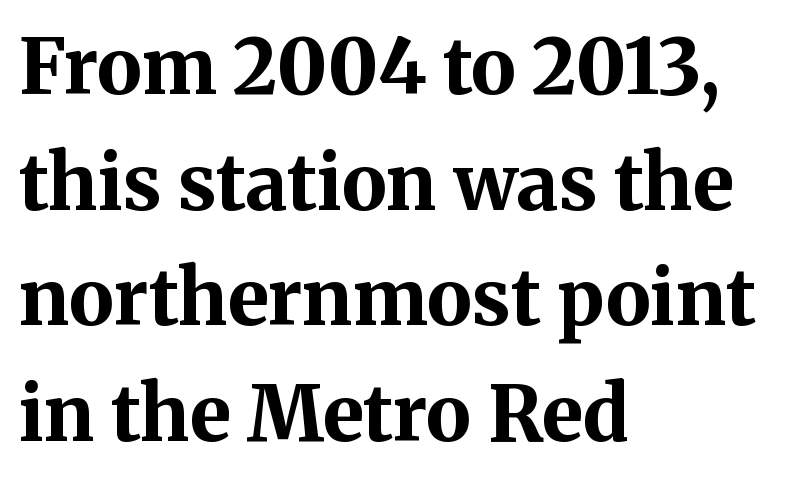
{"serif": "yes", "italic": "no", "bold": "yes", "weight": "bold", "width": "normal", "stroke_contrast": "medium", "x_height": "medium", "monospaced": "no", "underline": "no", "align": "left", "line_spacing": "normal", "line_spacing_ratio": 1.52, "letter_spacing": "normal", "letter_spacing_em": 0.0, "glyph_px": 76}
